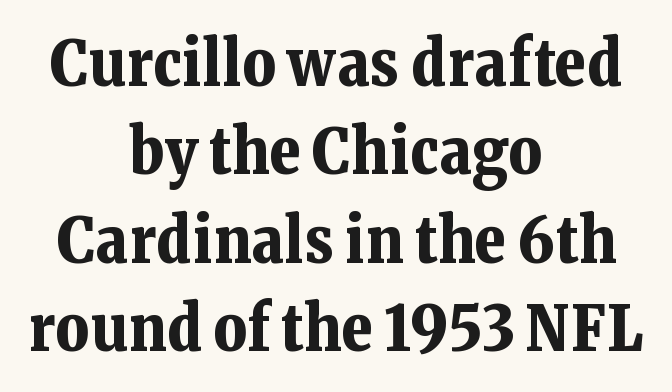
{"serif": "yes", "italic": "no", "bold": "yes", "weight": "bold", "width": "normal", "stroke_contrast": "low", "x_height": "medium", "monospaced": "no", "underline": "no", "align": "center", "line_spacing": "normal", "line_spacing_ratio": 1.38, "letter_spacing": "normal", "letter_spacing_em": 0.0, "glyph_px": 64}
